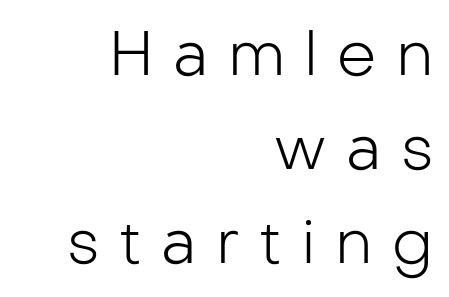
The line-height multiplier appears to be the usual default. Character widths vary here, with narrow letters taking less room than wide ones. Compared with typical body copy, the letter spacing here is much looser. Nobody drew a line under any word here. Is the type heavy? It reads as light-to-regular instead.
